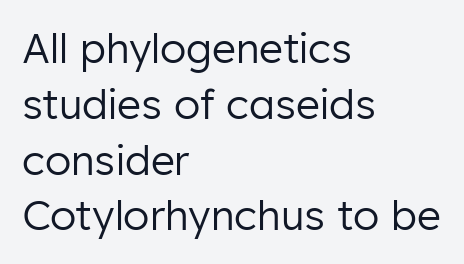
When letters stand straight like this, we call the style roman or upright. The letterforms sit at book weight or below. Note the varied advance widths — an 'i' is clearly narrower than an 'm'. The lines sit at an ordinary, default distance from one another.
